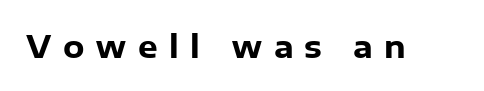
The font family rendered here belongs to the sans-serif group. You'd pick this weight for a headline — it's a proper bold. The space beneath each line is pristine and unruled. You could not count columns in this text — the font is proportionally spaced. Here the glyphs are tracked loosely, breaking word shapes into spaced letters. In terms of posture, this sample is upright.
